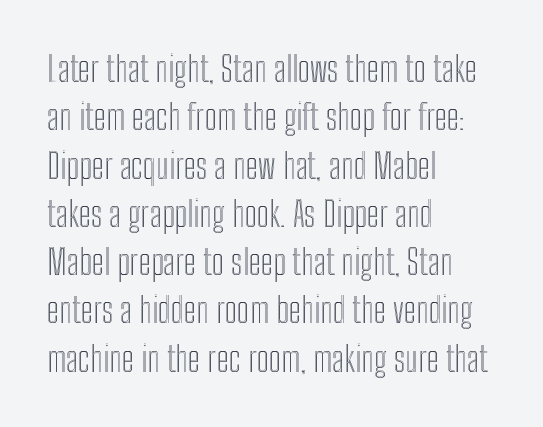
In terms of posture, this sample is upright. The passage shown stacks its lines at a standard gap. The horizontal fit of the characters is conventional and even. Check under the words: just untouched page. Leftover space on each line is placed entirely after the last word. The letters advance in unequal steps, a hallmark of proportional type.
